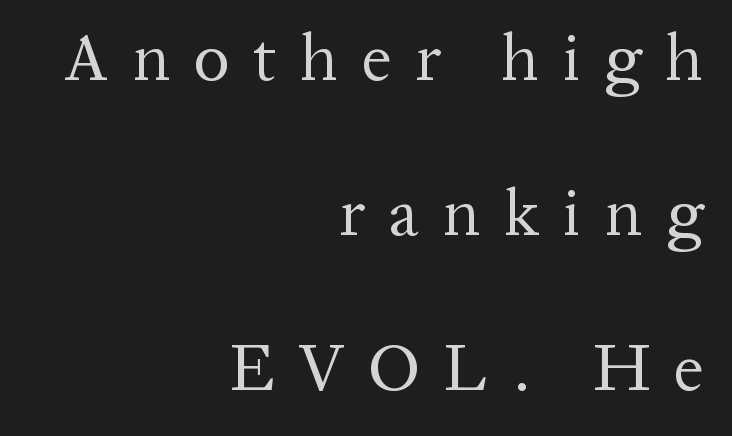
Q: Is the text bold? A: No.
Q: Is the text italic (slanted)? A: No, it is upright.
Q: Is the typeface a serif or a sans-serif typeface? A: Serif.
Q: Is the text underlined? A: No.
Q: How is the paragraph aligned? A: Right-aligned.
Q: Is the spacing between letters normal or unusually wide? A: Unusually wide.
Q: Is the spacing between lines tight, normal or loose? A: Loose.
Q: Width (condensed, normal, or wide)? A: Normal.
Q: Stroke contrast? A: Medium.
Q: x-height? A: Medium.
Q: Monospaced? A: No.
